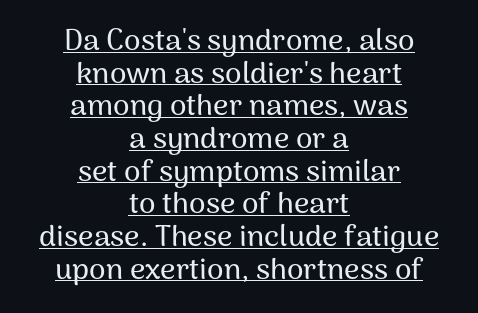
{"serif": "no", "italic": "no", "width": "normal", "stroke_contrast": "medium", "x_height": "medium", "monospaced": "no", "underline": "yes", "align": "center", "line_spacing": "tight", "line_spacing_ratio": 1.09, "letter_spacing": "normal", "letter_spacing_em": 0.0, "glyph_px": 30}
